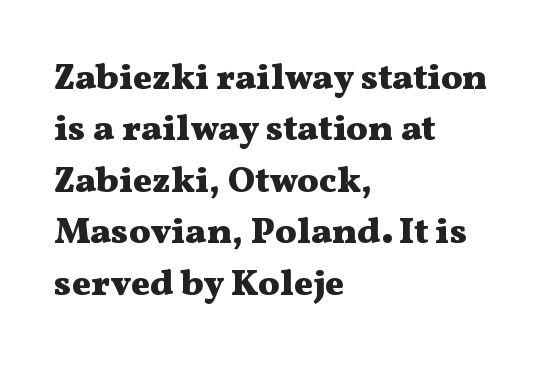
The image shows 36 px heavy, wide serif type, upright; set left-aligned, normal line spacing (1.43x), normal letter spacing, not underlined; medium stroke contrast and a medium x-height.
